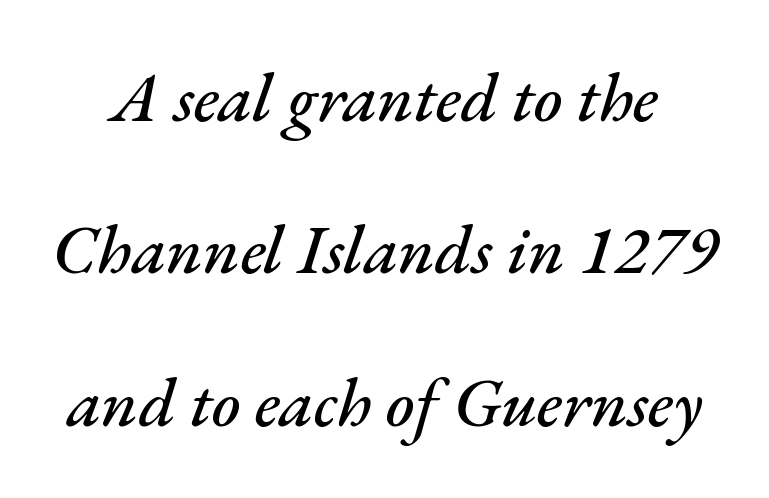
Inter-character spacing is left at the font's built-in metrics. You could not count columns in this text — the font is proportionally spaced. Only glyphs here, with clear space below each row. These lines were composed using italics. Vertically, the passage feels expansive, rows floating well apart.
